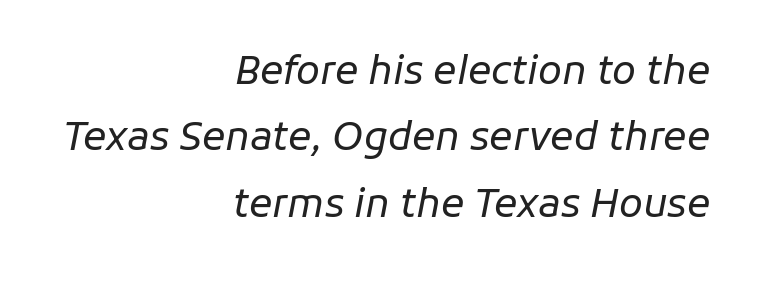
{"italic": "yes", "lean": "right", "slant_degrees": 11, "bold": "no", "weight": "regular", "width": "normal", "stroke_contrast": "low", "x_height": "medium", "monospaced": "no", "underline": "no", "align": "right", "line_spacing": "normal", "line_spacing_ratio": 1.7, "letter_spacing": "normal", "letter_spacing_em": 0.0, "glyph_px": 39}
